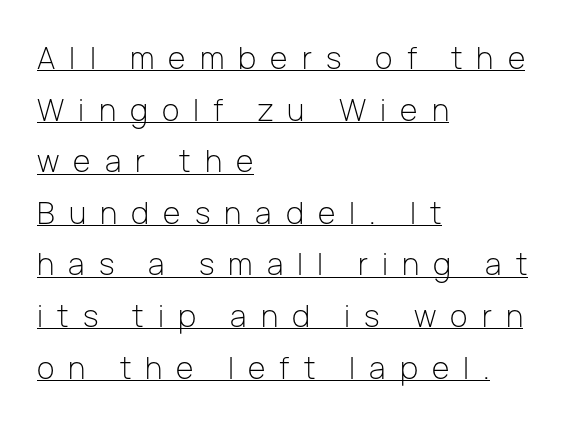
{"serif": "no", "italic": "no", "bold": "no", "weight": "light", "width": "normal", "stroke_contrast": "low", "x_height": "medium", "monospaced": "no", "underline": "yes", "align": "left", "line_spacing_ratio": 1.72, "letter_spacing": "wide", "letter_spacing_em": 0.47, "glyph_px": 30}
